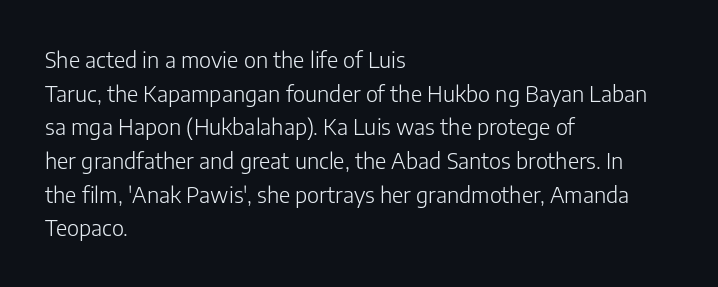
The image shows 22 px text type, upright; set left-aligned, normal line spacing (1.53x), normal letter spacing, not underlined.
